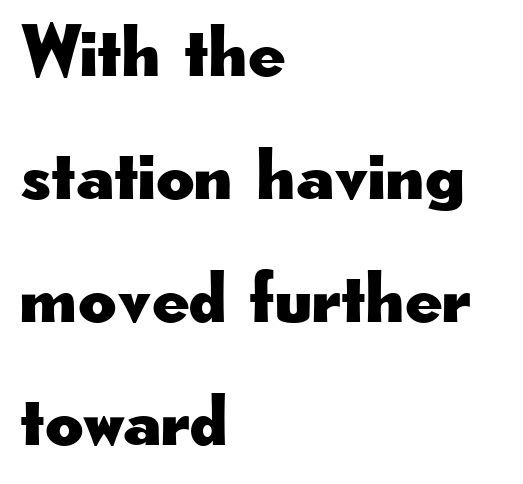
Q: Is the text italic (slanted)? A: No, it is upright.
Q: Is the typeface a serif or a sans-serif typeface? A: Sans-serif.
Q: Is the text underlined? A: No.
Q: How is the paragraph aligned? A: Left-aligned.
Q: Is the spacing between letters normal or unusually wide? A: Normal.
Q: Is the spacing between lines tight, normal or loose? A: Normal.
Q: Width (condensed, normal, or wide)? A: Wide.
Q: Stroke contrast? A: Low.
Q: x-height? A: Small.
Q: Monospaced? A: No.
